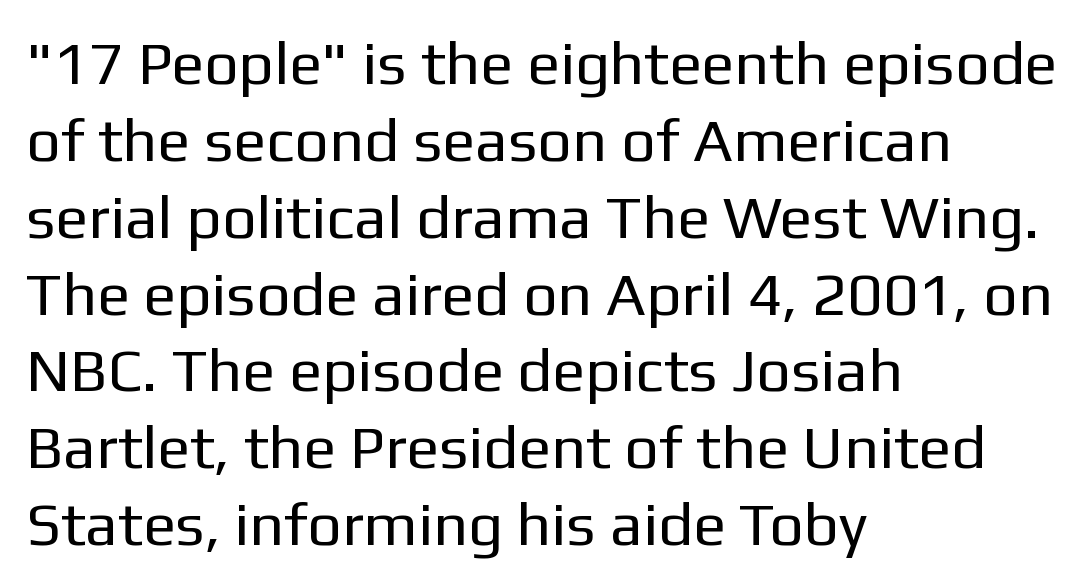
What kind of face is this? One without serifs — a sans. Proportional: the letters do not fall into vertical columns. Layout note: lines flush left. Letters rest on an invisible, unmarked baseline. No chunkiness to these letters — they're not bold.
